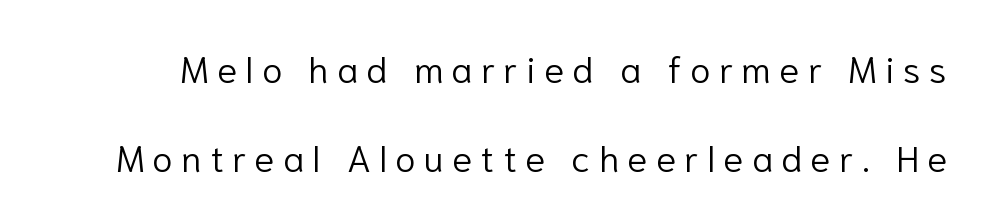
{"serif": "no", "italic": "no", "bold": "no", "weight": "light", "width": "normal", "stroke_contrast": "low", "x_height": "medium", "monospaced": "no", "underline": "no", "line_spacing": "loose", "line_spacing_ratio": 2.41, "letter_spacing": "wide", "letter_spacing_em": 0.23, "glyph_px": 37}
